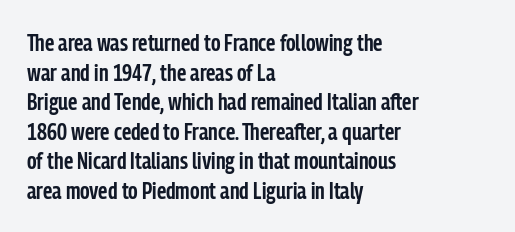
{"italic": "no", "bold": "semi", "underline": "no", "align": "left", "line_spacing_ratio": 1.23, "letter_spacing": "normal", "letter_spacing_em": 0.0, "glyph_px": 24}
